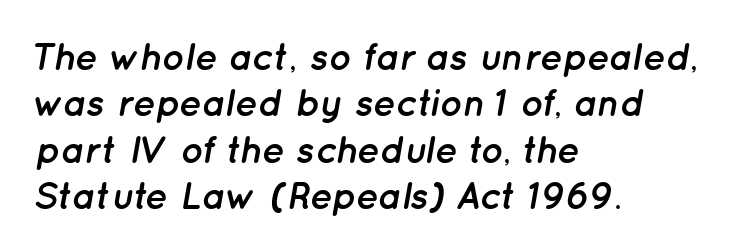
The image shows 38 px semibold type, italic (leaning right); set left-aligned, line spacing 1.22x, normal letter spacing, not underlined; low stroke contrast and a medium x-height.
